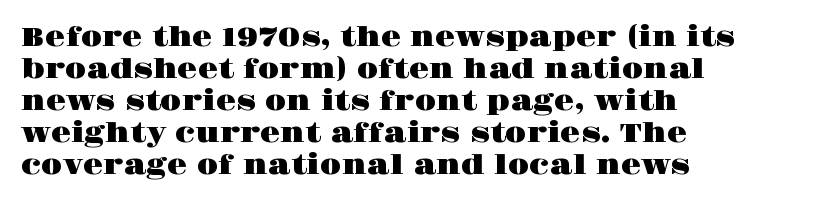
The image shows 26 px text type, upright; set left-aligned, line spacing 1.23x, normal letter spacing, not underlined.
